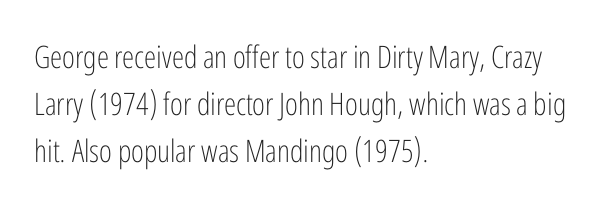
Q: Is the text bold? A: No.
Q: Is the text italic (slanted)? A: No, it is upright.
Q: Is the typeface a serif or a sans-serif typeface? A: Sans-serif.
Q: Is the text underlined? A: No.
Q: How is the paragraph aligned? A: Left-aligned.
Q: Is the spacing between letters normal or unusually wide? A: Normal.
Q: Is the spacing between lines tight, normal or loose? A: Normal.
Q: Width (condensed, normal, or wide)? A: Condensed.
Q: Stroke contrast? A: Low.
Q: x-height? A: Medium.
Q: Monospaced? A: No.
